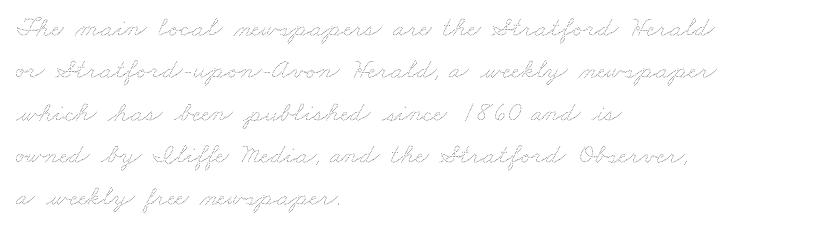
{"bold": "no", "weight": "thin", "width": "wide", "stroke_contrast": "medium", "x_height": "small", "monospaced": "no", "underline": "no", "align": "left", "line_spacing": "normal", "line_spacing_ratio": 1.51, "letter_spacing": "normal", "letter_spacing_em": 0.0, "glyph_px": 28}
